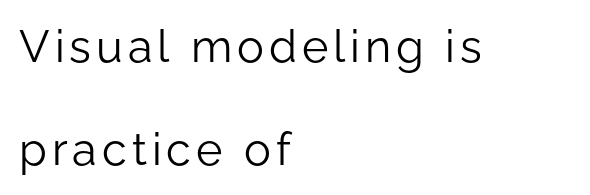
Q: Is the text bold? A: No.
Q: Is the text italic (slanted)? A: No, it is upright.
Q: Is the typeface a serif or a sans-serif typeface? A: Sans-serif.
Q: Is the text underlined? A: No.
Q: How is the paragraph aligned? A: Left-aligned.
Q: Is the spacing between lines tight, normal or loose? A: Loose.
Q: Width (condensed, normal, or wide)? A: Normal.
Q: Stroke contrast? A: Low.
Q: x-height? A: Medium.
Q: Monospaced? A: No.
